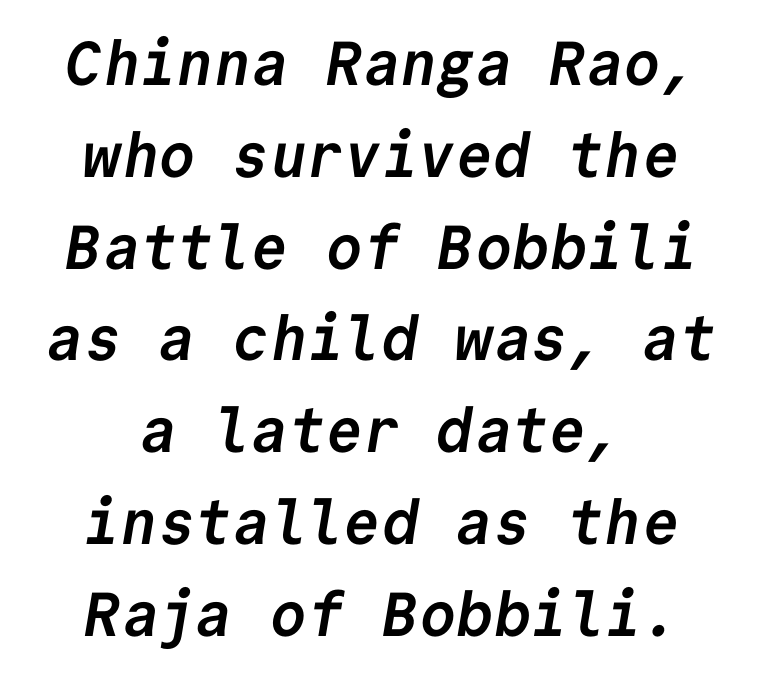
Thick stems and heavy bowls — unmistakably bold. This sample has the even, mechanical cadence of fixed-width lettering. Reading down the column, the eye jumps a familiar distance to each next line. This sample uses a sans-serif face. Descenders are the only things crossing below the line. This sample uses plain, unmodified letter spacing.
